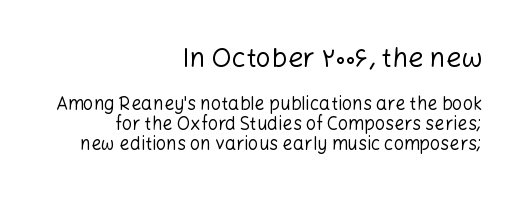
Q: Is the text bold? A: No.
Q: Is the text italic (slanted)? A: No, it is upright.
Q: Is the text underlined? A: No.
Q: How is the paragraph aligned? A: Right-aligned.
Q: Is the spacing between letters normal or unusually wide? A: Normal.
Q: Is the spacing between lines tight, normal or loose? A: Tight.
Q: Which block of text is set in a larger size, the first (top) or the second (bottom)? A: The first (top) one.
